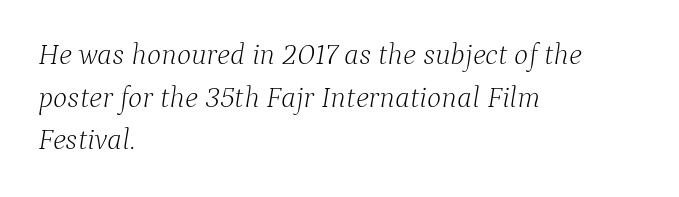
Regular leading. The zone under the glyphs is completely vacant. The type is set solid horizontally, with unmodified tracking. Weight: in the light-to-regular range.
